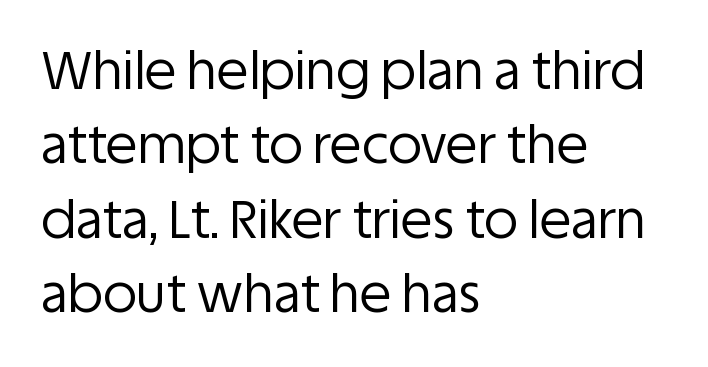
{"serif": "no", "italic": "no", "bold": "no", "weight": "regular", "width": "normal", "stroke_contrast": "low", "x_height": "large", "monospaced": "no", "underline": "no", "align": "left", "line_spacing": "normal", "line_spacing_ratio": 1.43, "letter_spacing": "normal", "letter_spacing_em": 0.0, "glyph_px": 52}
